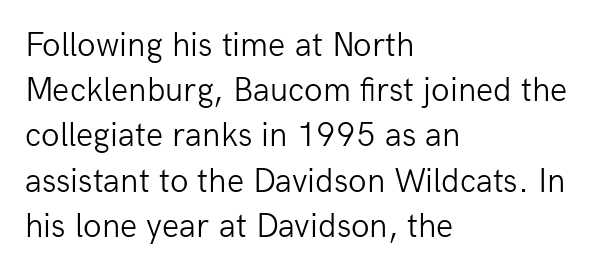
Quick note: interline space is typical. Layout note: lines flush left. The characters are drawn with everyday or finer stroke widths. Think of a printed novel: that variable character pitch is what you see here. You could call the tracking neutral — neither tight nor loose.
